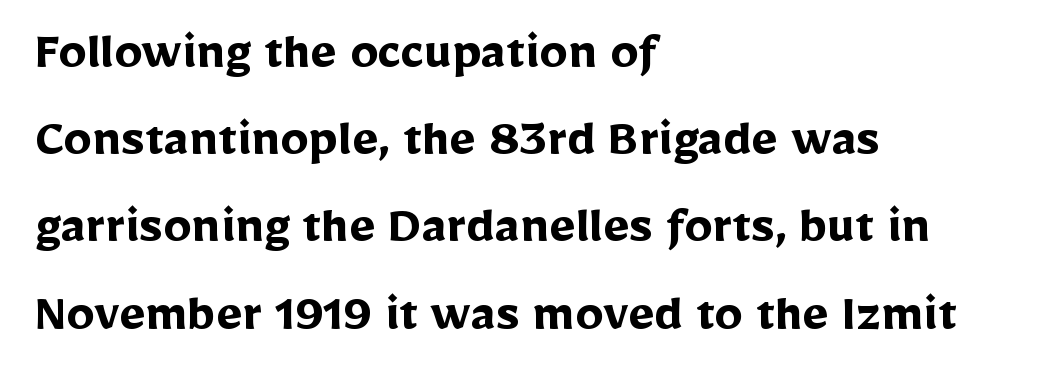
Q: Is the text bold? A: Yes.
Q: Is the text italic (slanted)? A: No, it is upright.
Q: Is the typeface a serif or a sans-serif typeface? A: Sans-serif.
Q: Is the text underlined? A: No.
Q: How is the paragraph aligned? A: Left-aligned.
Q: Is the spacing between letters normal or unusually wide? A: Normal.
Q: Is the spacing between lines tight, normal or loose? A: Normal.
Q: Width (condensed, normal, or wide)? A: Normal.
Q: Stroke contrast? A: Low.
Q: x-height? A: Medium.
Q: Monospaced? A: No.
